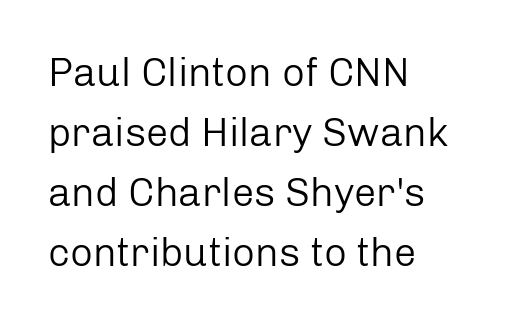
{"serif": "no", "italic": "no", "bold": "no", "weight": "regular", "width": "normal", "stroke_contrast": "low", "x_height": "medium", "monospaced": "no", "underline": "no", "align": "left", "line_spacing": "normal", "line_spacing_ratio": 1.5, "letter_spacing": "normal", "letter_spacing_em": 0.0, "glyph_px": 40}
